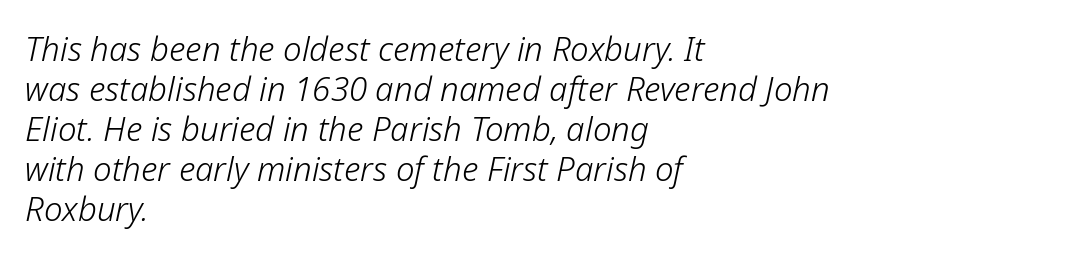
The image shows 33 px light type, italic (leaning right); set left-aligned, line spacing 1.21x, normal letter spacing, not underlined; low stroke contrast and a medium x-height.
